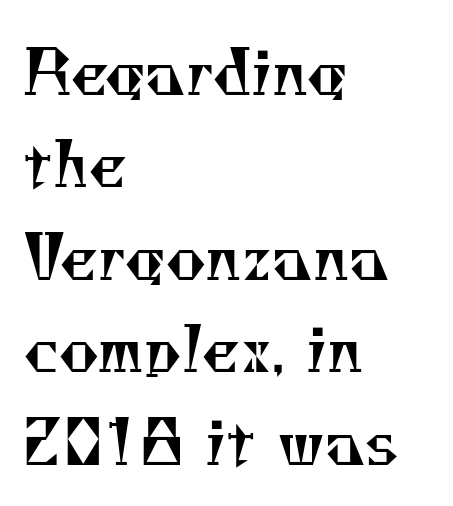
Q: Is the text bold? A: No.
Q: Is the typeface a serif or a sans-serif typeface? A: Serif.
Q: Is the text underlined? A: No.
Q: How is the paragraph aligned? A: Left-aligned.
Q: Is the spacing between letters normal or unusually wide? A: Normal.
Q: Is the spacing between lines tight, normal or loose? A: Normal.
Q: Width (condensed, normal, or wide)? A: Normal.
Q: Stroke contrast? A: Medium.
Q: x-height? A: Small.
Q: Monospaced? A: No.
